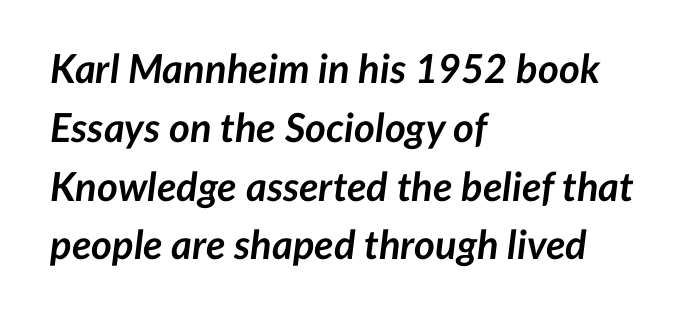
Q: Is the text bold? A: Yes.
Q: Is the text italic (slanted)? A: Yes, it leans right by about 7 degrees.
Q: Is the text underlined? A: No.
Q: How is the paragraph aligned? A: Left-aligned.
Q: Is the spacing between letters normal or unusually wide? A: Normal.
Q: Is the spacing between lines tight, normal or loose? A: Normal.
Q: Width (condensed, normal, or wide)? A: Normal.
Q: Stroke contrast? A: Low.
Q: x-height? A: Medium.
Q: Monospaced? A: No.
